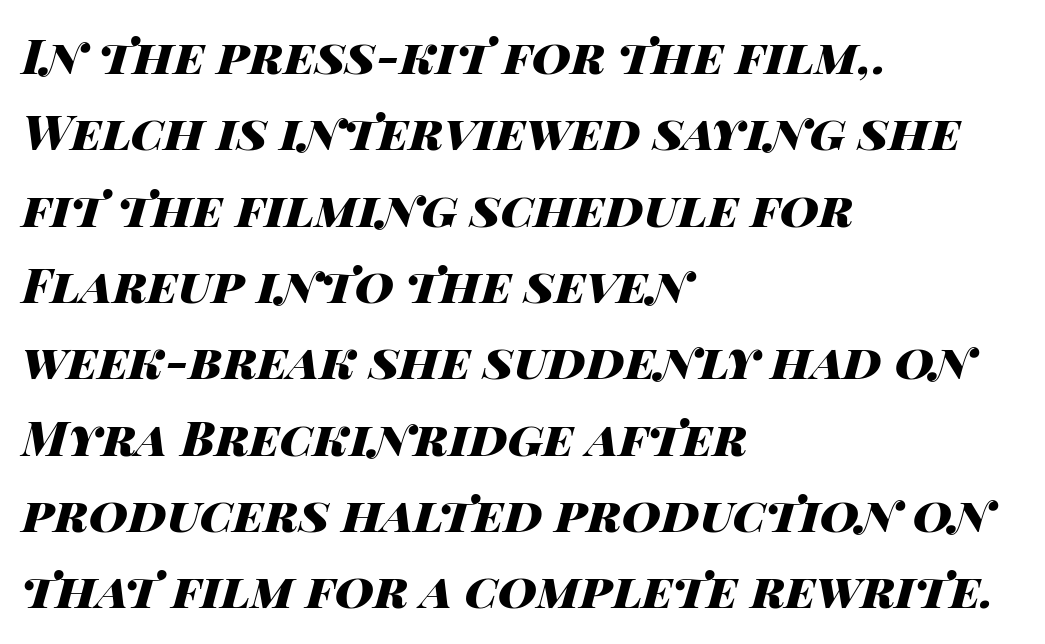
Line spacing here is normal. Would a proofreader flag this as italicized? Yes. Underlining? Definitely not there. Here the glyphs are tracked normally, forming tight word shapes. In terms of weight, the rendering is a true, heavy bold.
